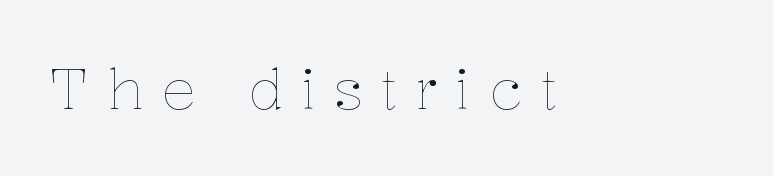
The image shows 57 px thin type, upright; set unusually wide letter spacing (+0.31 em), not underlined; low stroke contrast and a medium x-height.
